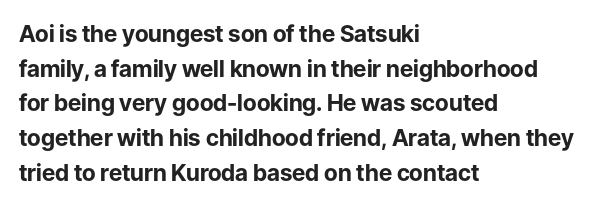
Q: Is the text bold? A: Yes.
Q: Is the text italic (slanted)? A: No, it is upright.
Q: Is the text underlined? A: No.
Q: How is the paragraph aligned? A: Left-aligned.
Q: Is the spacing between letters normal or unusually wide? A: Normal.
Q: Is the spacing between lines tight, normal or loose? A: Normal.
